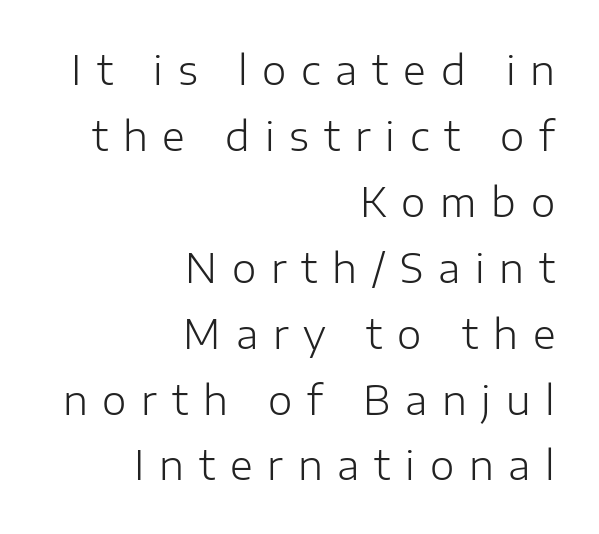
Q: Is the text bold? A: No.
Q: Is the text italic (slanted)? A: No, it is upright.
Q: Is the typeface a serif or a sans-serif typeface? A: Sans-serif.
Q: Is the text underlined? A: No.
Q: How is the paragraph aligned? A: Right-aligned.
Q: Is the spacing between letters normal or unusually wide? A: Unusually wide.
Q: Is the spacing between lines tight, normal or loose? A: Normal.
Q: Width (condensed, normal, or wide)? A: Normal.
Q: Stroke contrast? A: Low.
Q: x-height? A: Medium.
Q: Monospaced? A: No.
